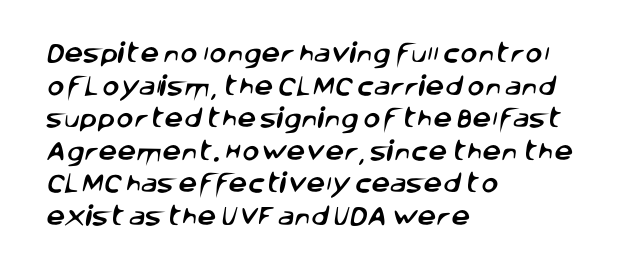
How are the letters spaced? Ordinarily, with no added tracking. The typesetter chose a ragged-right arrangement here. Rule under the text: the space is simply empty. Each new line begins a customary step beneath the previous one.
